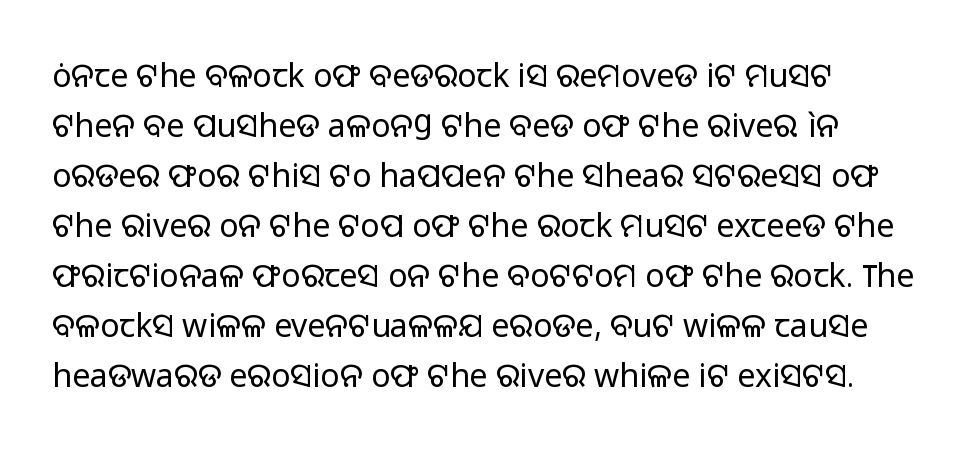
{"serif": "no", "italic": "no", "bold": "no", "weight": "regular", "width": "normal", "stroke_contrast": "low", "x_height": "medium", "monospaced": "no", "underline": "no", "line_spacing": "normal", "line_spacing_ratio": 1.56, "letter_spacing": "normal", "letter_spacing_em": 0.0, "glyph_px": 32}
